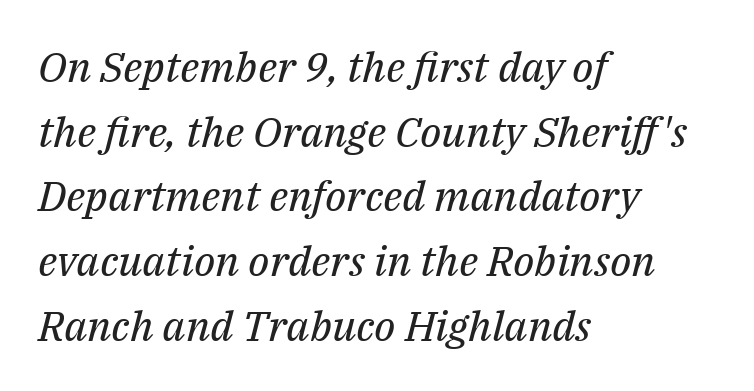
{"serif": "yes", "italic": "yes", "lean": "right", "slant_degrees": 14, "bold": "no", "weight": "regular", "width": "normal", "stroke_contrast": "medium", "x_height": "medium", "monospaced": "no", "underline": "no", "align": "left", "line_spacing": "normal", "line_spacing_ratio": 1.54, "letter_spacing": "normal", "letter_spacing_em": 0.0, "glyph_px": 42}
